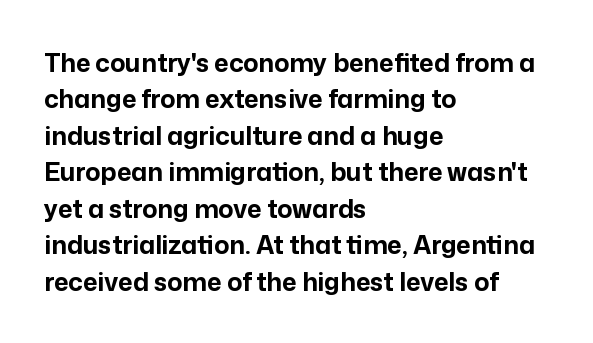
The image shows 25 px bold type, upright; set left-aligned, normal line spacing (1.46x), normal letter spacing, not underlined.
